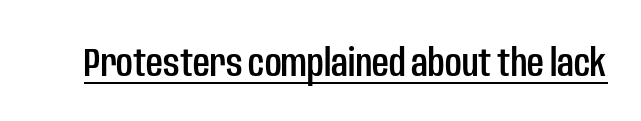
Q: Is the text italic (slanted)? A: No, it is upright.
Q: Is the typeface a serif or a sans-serif typeface? A: Sans-serif.
Q: Is the text underlined? A: Yes.
Q: Is the spacing between letters normal or unusually wide? A: Normal.
Q: Width (condensed, normal, or wide)? A: Condensed.
Q: Stroke contrast? A: Low.
Q: x-height? A: Large.
Q: Monospaced? A: No.
